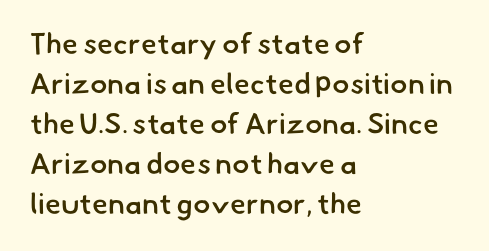
Heft: intermediate — a semibold. Leading: standard. Stroke terminals: plain, sans-serif. A student would call this left alignment; a typographer would say flush left, rag right.
